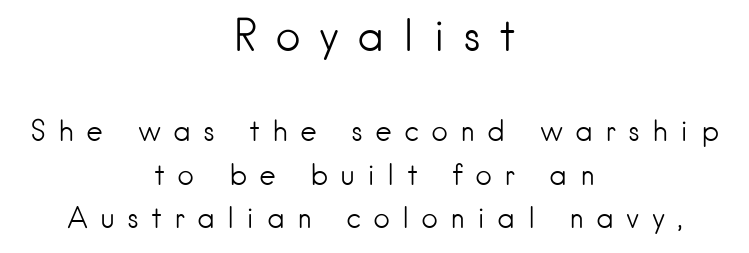
Weight class: somewhere from thin through regular. Is this a fixed-width face? No — the glyphs have proportional, varying widths. Successive baselines arrive at the customary interval. Block one is the big one; block two sits smaller underneath. A student would call this center alignment; a typographer would say set centered.
